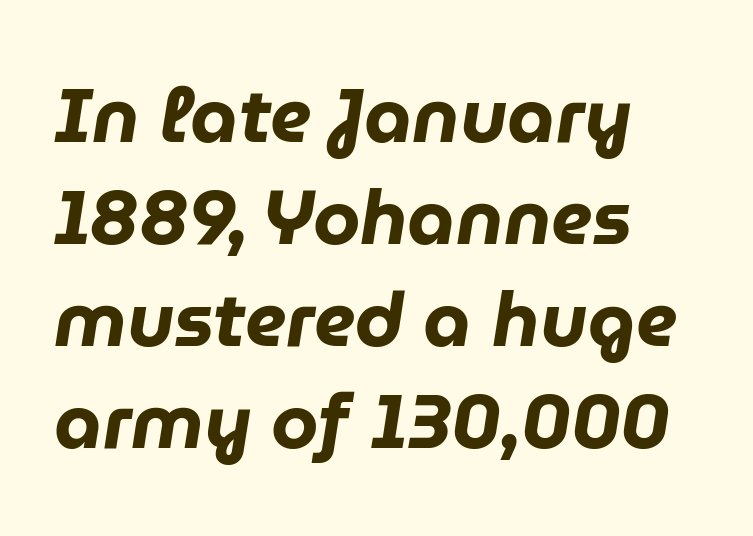
The lines in this sample share a left origin and differ only in where they stop. Notice how thick the strokes are: this is what a full bold looks like. The gap between lines stays unmarked. Each word holds together tightly as a unit, with standard inter-letter gaps.
